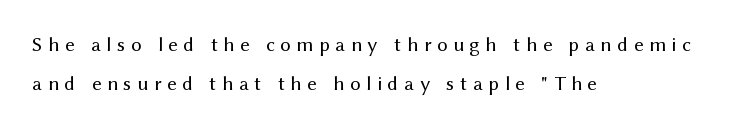
The image shows 21 px text type, upright; set left-aligned, line spacing 1.86x, unusually wide letter spacing (+0.26 em), not underlined.
